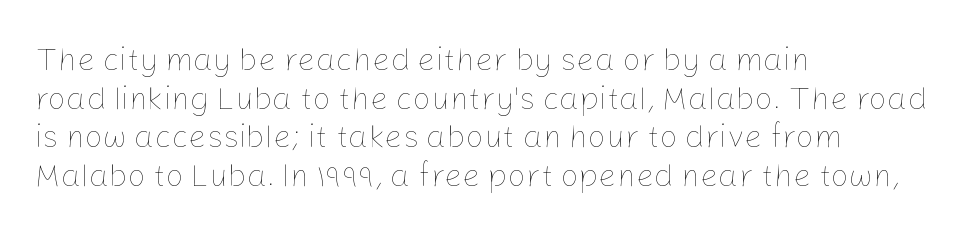
{"italic": "no", "bold": "no", "weight": "thin", "width": "normal", "stroke_contrast": "low", "x_height": "medium", "monospaced": "no", "underline": "no", "align": "left", "line_spacing_ratio": 1.21, "letter_spacing": "normal", "letter_spacing_em": 0.0, "glyph_px": 32}
